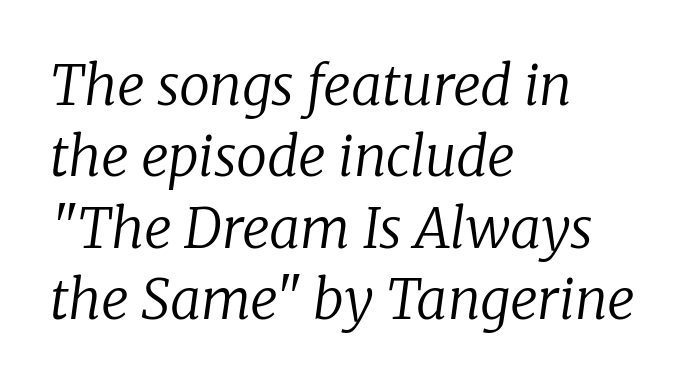
The typeface chosen for these lines features serifs. The whole block is typeset with a tilt. Stems here are at most as thick as an everyday book face. Summary of vertical rhythm: regular, with standard interline spacing. Any mark beneath the type? The region is blank.
